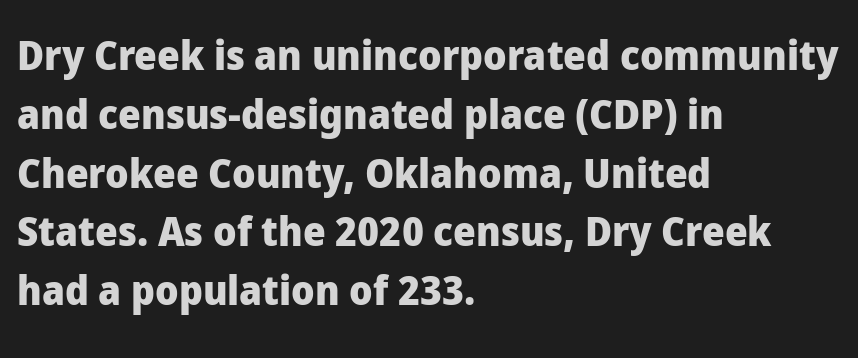
Is this a sans? Yes — the strokes have no serifs. Every character sits straight up, as roman type does. Strokes here are thick enough to call this a true bold. Note the varied advance widths — an 'i' is clearly narrower than an 'm'. Horizontal alignment here is leftward, the default for most running prose.
